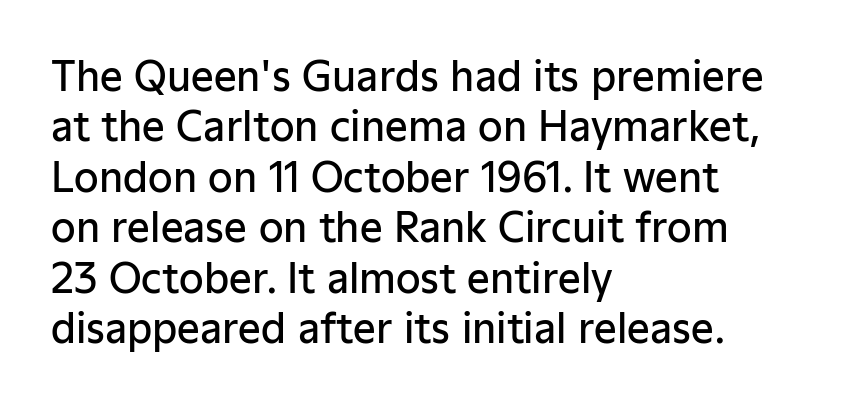
The image shows 40 px semibold sans-serif type, upright; set left-aligned, normal line spacing (1.26x), normal letter spacing, not underlined; low stroke contrast and a medium x-height.
